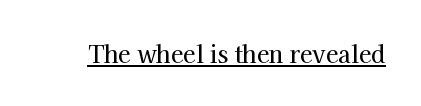
The image shows 23 px text type, upright; set normal letter spacing, underlined.
